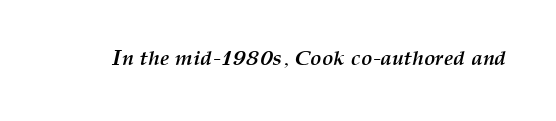
The image shows 21 px bold type, italic (leaning right); set normal letter spacing, not underlined.
